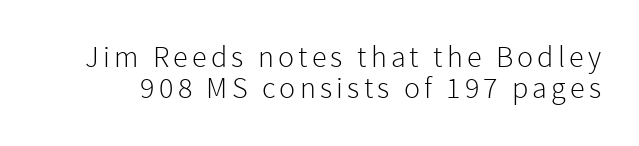
Q: Is the text bold? A: No.
Q: Is the text italic (slanted)? A: No, it is upright.
Q: Is the typeface a serif or a sans-serif typeface? A: Sans-serif.
Q: Is the text underlined? A: No.
Q: Is the spacing between lines tight, normal or loose? A: Tight.
Q: Width (condensed, normal, or wide)? A: Normal.
Q: Stroke contrast? A: Low.
Q: x-height? A: Medium.
Q: Monospaced? A: No.
